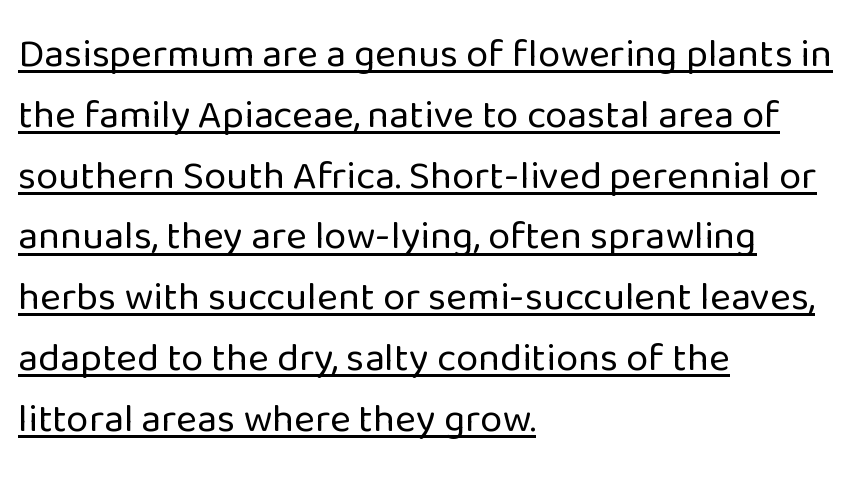
The image shows 40 px regular-weight sans-serif type, upright; set left-aligned, normal line spacing (1.52x), normal letter spacing, underlined; low stroke contrast and a medium x-height.
